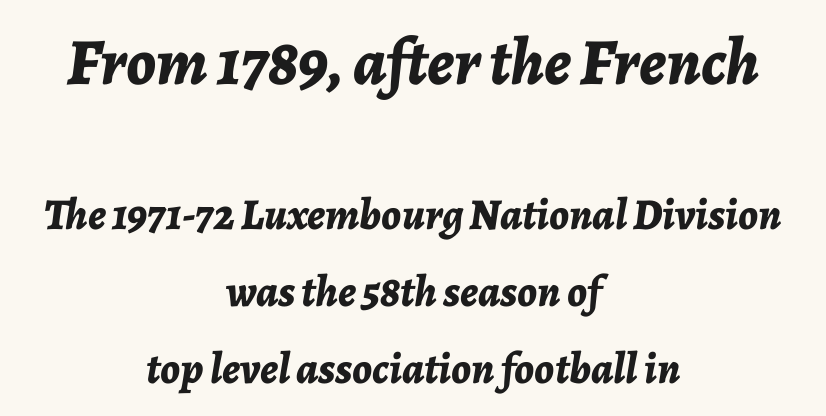
{"italic": "yes", "lean": "right", "slant_degrees": 7, "bold": "yes", "weight": "bold", "width": "normal", "stroke_contrast": "low", "x_height": "medium", "monospaced": "no", "underline": "no", "align": "center", "line_spacing_ratio": 1.75, "letter_spacing": "normal", "letter_spacing_em": 0.0, "larger_block": "first", "size_ratio": 1.5, "glyph_px": 66}
